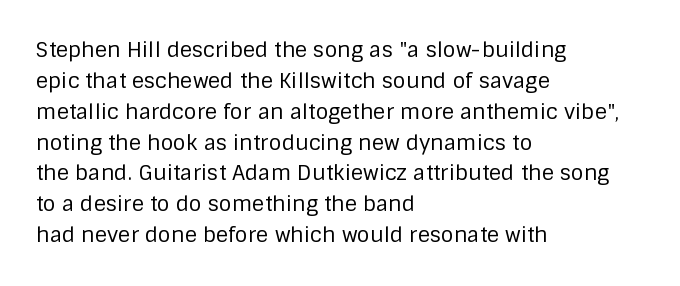
{"italic": "no", "bold": "no", "underline": "no", "align": "left", "line_spacing": "normal", "line_spacing_ratio": 1.47, "letter_spacing": "normal", "letter_spacing_em": 0.0, "glyph_px": 21}
